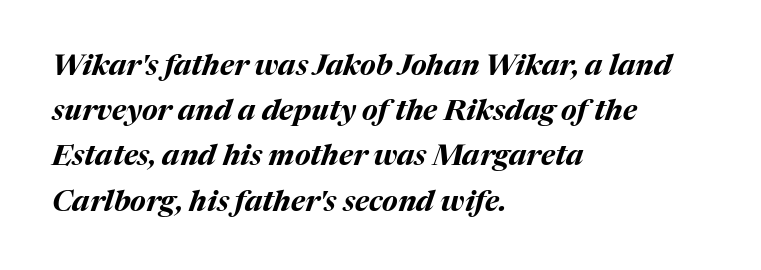
Summary of vertical rhythm: regular, with standard interline spacing. The font is running at its bold setting. Does the copy run flush right? No — it runs flush left. Would a proofreader flag this as italicized? Yes.
